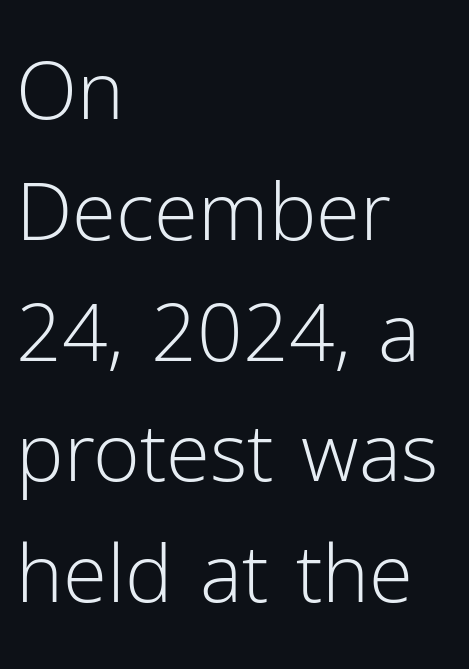
Q: Is the text bold? A: No.
Q: Is the text italic (slanted)? A: No, it is upright.
Q: Is the typeface a serif or a sans-serif typeface? A: Sans-serif.
Q: Is the text underlined? A: No.
Q: How is the paragraph aligned? A: Left-aligned.
Q: Is the spacing between letters normal or unusually wide? A: Normal.
Q: Is the spacing between lines tight, normal or loose? A: Normal.
Q: Width (condensed, normal, or wide)? A: Normal.
Q: Stroke contrast? A: Low.
Q: x-height? A: Medium.
Q: Monospaced? A: No.
